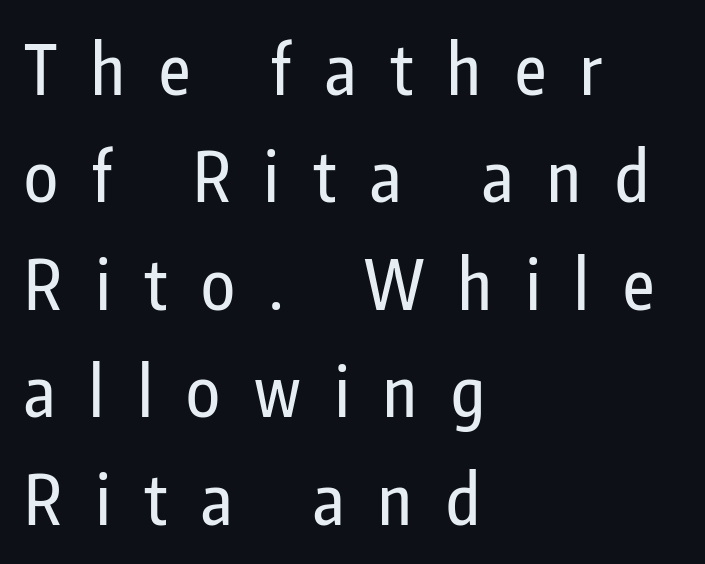
Q: Is the text italic (slanted)? A: No, it is upright.
Q: Is the typeface a serif or a sans-serif typeface? A: Sans-serif.
Q: Is the text underlined? A: No.
Q: How is the paragraph aligned? A: Left-aligned.
Q: Is the spacing between letters normal or unusually wide? A: Unusually wide.
Q: Is the spacing between lines tight, normal or loose? A: Normal.
Q: Width (condensed, normal, or wide)? A: Condensed.
Q: Stroke contrast? A: Low.
Q: x-height? A: Medium.
Q: Monospaced? A: No.
